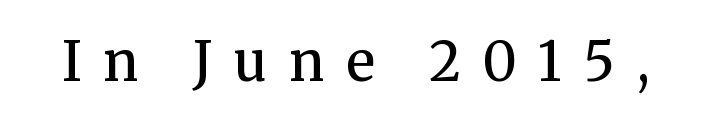
Q: Is the text bold? A: No.
Q: Is the text italic (slanted)? A: No, it is upright.
Q: Is the typeface a serif or a sans-serif typeface? A: Serif.
Q: Is the text underlined? A: No.
Q: Is the spacing between letters normal or unusually wide? A: Unusually wide.
Q: Width (condensed, normal, or wide)? A: Normal.
Q: Stroke contrast? A: Medium.
Q: x-height? A: Medium.
Q: Monospaced? A: No.
